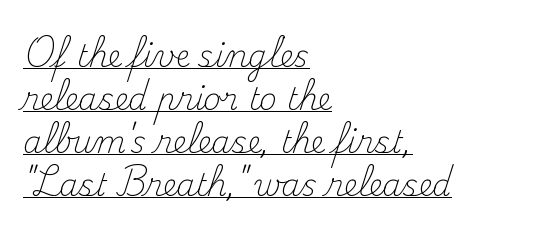
{"serif": "yes", "bold": "no", "weight": "light", "width": "normal", "stroke_contrast": "medium", "x_height": "small", "monospaced": "no", "underline": "yes", "align": "left", "line_spacing": "normal", "line_spacing_ratio": 1.43, "letter_spacing": "normal", "letter_spacing_em": 0.0, "glyph_px": 30}
